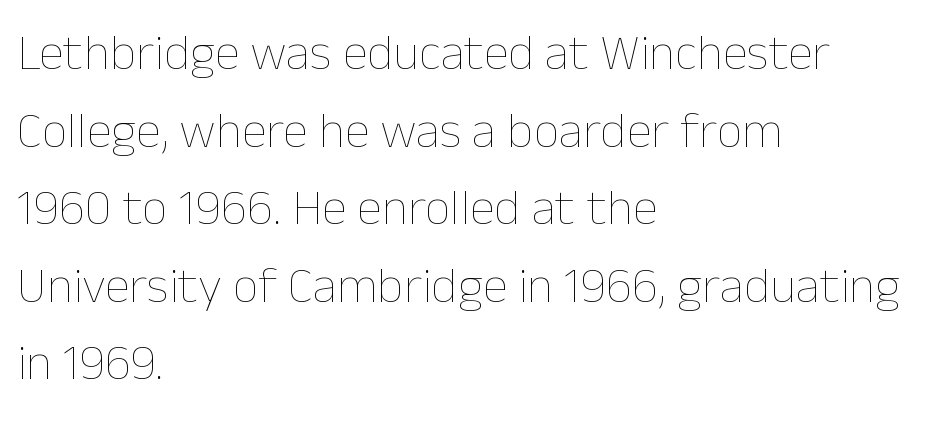
The image shows 51 px thin type, upright; set left-aligned, normal line spacing (1.52x), normal letter spacing, not underlined; low stroke contrast and a medium x-height.
